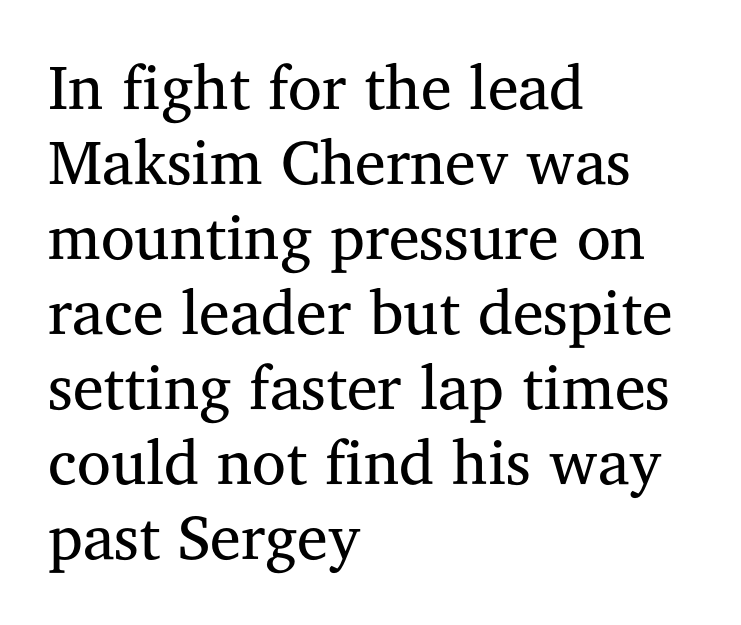
The image shows 62 px regular-weight serif type, upright; set left-aligned, line spacing 1.21x, normal letter spacing, not underlined; medium stroke contrast and a medium x-height.
